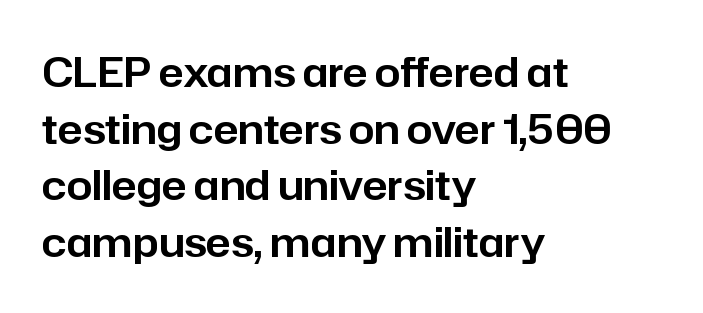
{"serif": "no", "italic": "no", "width": "normal", "stroke_contrast": "low", "x_height": "medium", "monospaced": "no", "underline": "no", "align": "left", "line_spacing": "normal", "line_spacing_ratio": 1.38, "letter_spacing": "normal", "letter_spacing_em": 0.0, "glyph_px": 41}
